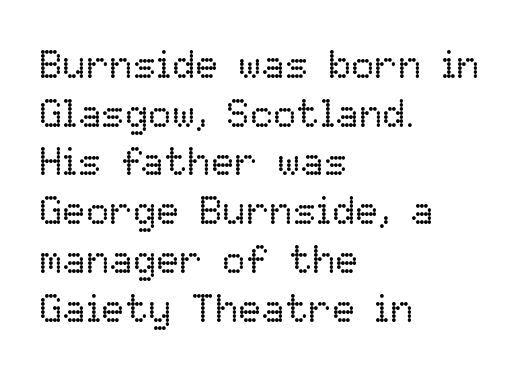
Q: Is the text bold? A: No.
Q: Is the text italic (slanted)? A: No, it is upright.
Q: Is the text underlined? A: No.
Q: How is the paragraph aligned? A: Left-aligned.
Q: Is the spacing between letters normal or unusually wide? A: Normal.
Q: Is the spacing between lines tight, normal or loose? A: Normal.
Q: Width (condensed, normal, or wide)? A: Normal.
Q: Stroke contrast? A: Low.
Q: x-height? A: Medium.
Q: Monospaced? A: No.
